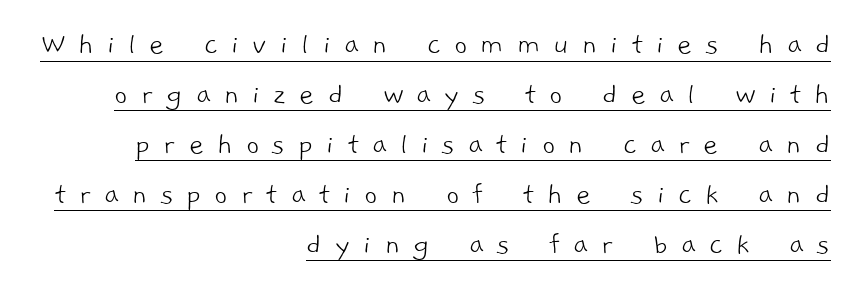
Q: Is the text bold? A: No.
Q: Is the typeface a serif or a sans-serif typeface? A: Sans-serif.
Q: Is the text underlined? A: Yes.
Q: How is the paragraph aligned? A: Right-aligned.
Q: Is the spacing between letters normal or unusually wide? A: Unusually wide.
Q: Is the spacing between lines tight, normal or loose? A: Normal.
Q: Width (condensed, normal, or wide)? A: Normal.
Q: Stroke contrast? A: Low.
Q: x-height? A: Medium.
Q: Monospaced? A: No.
